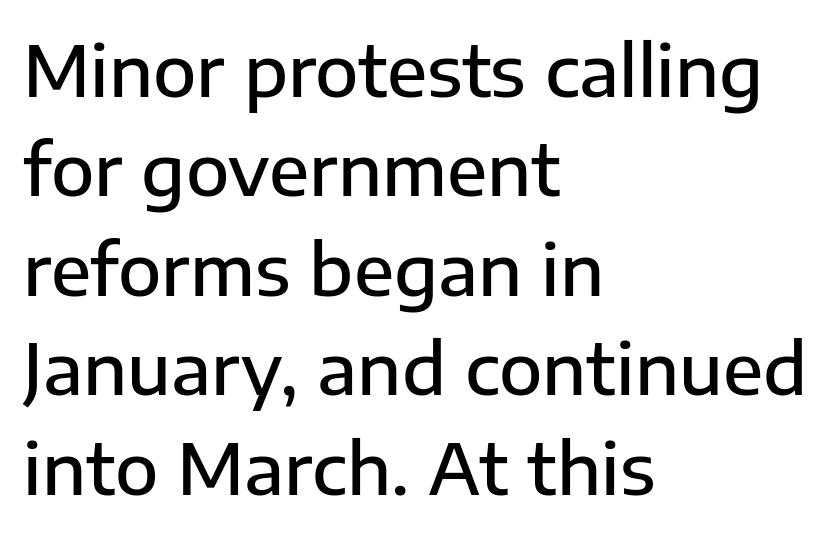
Q: Is the text bold? A: Semi-bold.
Q: Is the text italic (slanted)? A: No, it is upright.
Q: Is the typeface a serif or a sans-serif typeface? A: Sans-serif.
Q: Is the text underlined? A: No.
Q: How is the paragraph aligned? A: Left-aligned.
Q: Is the spacing between letters normal or unusually wide? A: Normal.
Q: Is the spacing between lines tight, normal or loose? A: Normal.
Q: Width (condensed, normal, or wide)? A: Normal.
Q: Stroke contrast? A: Low.
Q: x-height? A: Medium.
Q: Monospaced? A: No.
